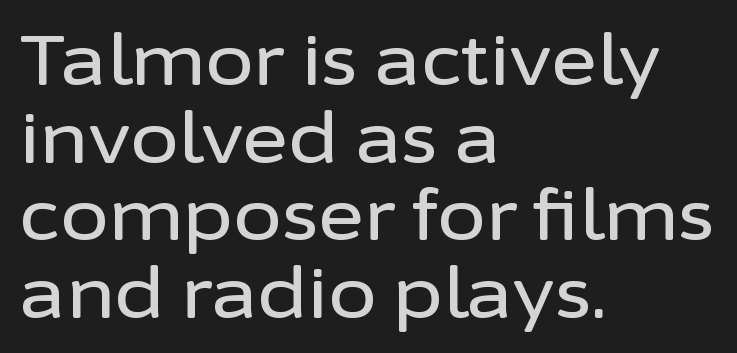
Q: Is the text italic (slanted)? A: No, it is upright.
Q: Is the typeface a serif or a sans-serif typeface? A: Sans-serif.
Q: Is the text underlined? A: No.
Q: How is the paragraph aligned? A: Left-aligned.
Q: Is the spacing between letters normal or unusually wide? A: Normal.
Q: Is the spacing between lines tight, normal or loose? A: Tight.
Q: Width (condensed, normal, or wide)? A: Normal.
Q: Stroke contrast? A: Low.
Q: x-height? A: Medium.
Q: Monospaced? A: No.
